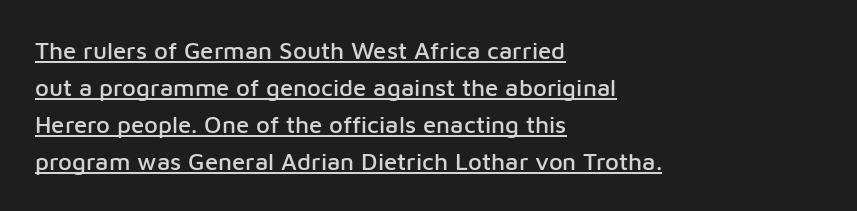
The rendering uses the underline text-decoration. The line texture is even and compact thanks to regular tracking. Upright lettering throughout. A student would call this left alignment; a typographer would say flush left, rag right.
